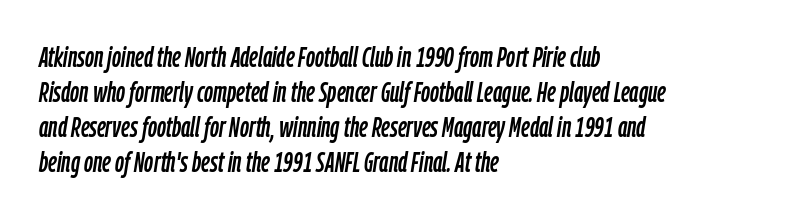
{"italic": "yes", "lean": "right", "slant_degrees": 9, "width": "condensed", "stroke_contrast": "low", "x_height": "medium", "monospaced": "no", "underline": "no", "align": "left", "line_spacing": "normal", "line_spacing_ratio": 1.25, "letter_spacing": "normal", "letter_spacing_em": 0.0, "glyph_px": 28}
